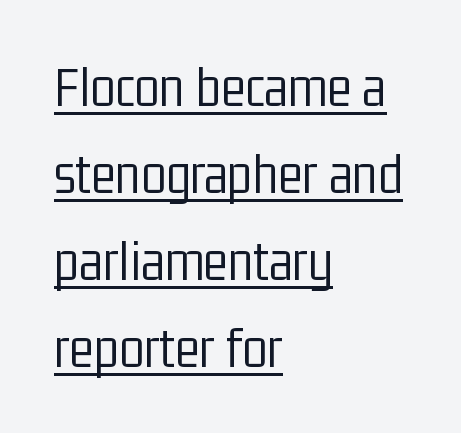
Each letter keeps its own natural width here, so spacing adapts to shape. The lines sit at an ordinary, default distance from one another. Unbolded letterforms with no extra heft. Compared with a centered layout, this one pins lines to the left instead. The string is rendered with underlining switched on.
